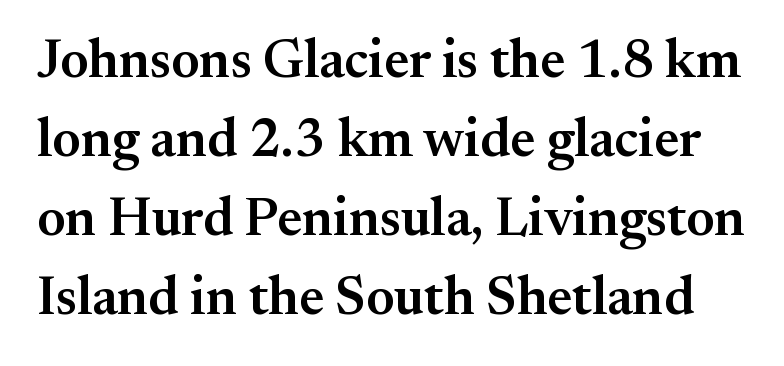
The image shows 54 px semibold serif type, upright; set normal line spacing (1.46x), normal letter spacing, not underlined; medium stroke contrast and a small x-height.
